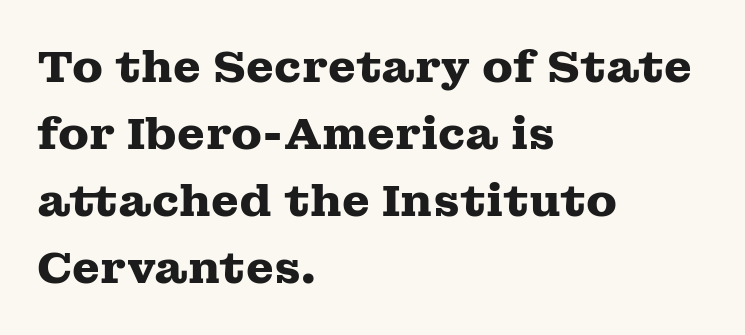
{"serif": "yes", "italic": "no", "bold": "yes", "weight": "heavy", "width": "wide", "stroke_contrast": "medium", "x_height": "medium", "monospaced": "no", "underline": "no", "align": "left", "line_spacing": "normal", "line_spacing_ratio": 1.49, "letter_spacing": "normal", "letter_spacing_em": 0.0, "glyph_px": 45}
